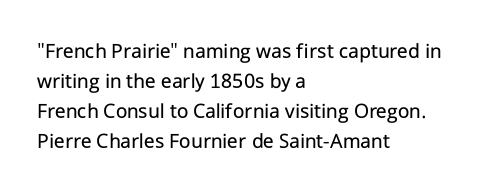
{"italic": "no", "bold": "no", "underline": "no", "align": "left", "line_spacing": "normal", "line_spacing_ratio": 1.36, "letter_spacing": "normal", "letter_spacing_em": 0.0, "glyph_px": 22}
